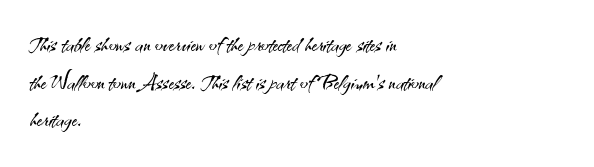
Q: Is the text bold? A: No.
Q: Is the text italic (slanted)? A: Yes.
Q: Is the typeface a serif or a sans-serif typeface? A: Sans-serif.
Q: Is the text underlined? A: No.
Q: How is the paragraph aligned? A: Left-aligned.
Q: Is the spacing between letters normal or unusually wide? A: Normal.
Q: Is the spacing between lines tight, normal or loose? A: Normal.
Q: Width (condensed, normal, or wide)? A: Normal.
Q: Stroke contrast? A: Medium.
Q: x-height? A: Small.
Q: Monospaced? A: No.
